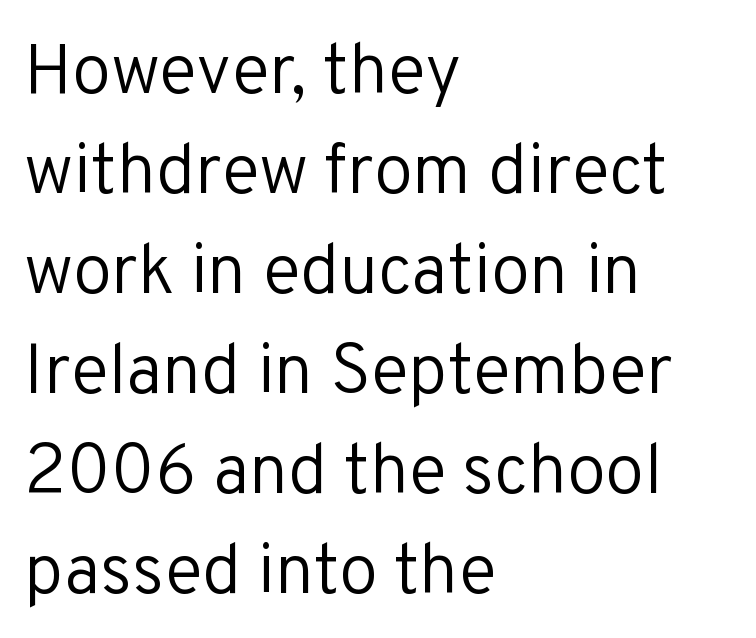
Q: Is the text bold? A: No.
Q: Is the text italic (slanted)? A: No, it is upright.
Q: Is the typeface a serif or a sans-serif typeface? A: Sans-serif.
Q: Is the text underlined? A: No.
Q: How is the paragraph aligned? A: Left-aligned.
Q: Is the spacing between letters normal or unusually wide? A: Normal.
Q: Is the spacing between lines tight, normal or loose? A: Normal.
Q: Width (condensed, normal, or wide)? A: Normal.
Q: Stroke contrast? A: Low.
Q: x-height? A: Medium.
Q: Monospaced? A: No.
